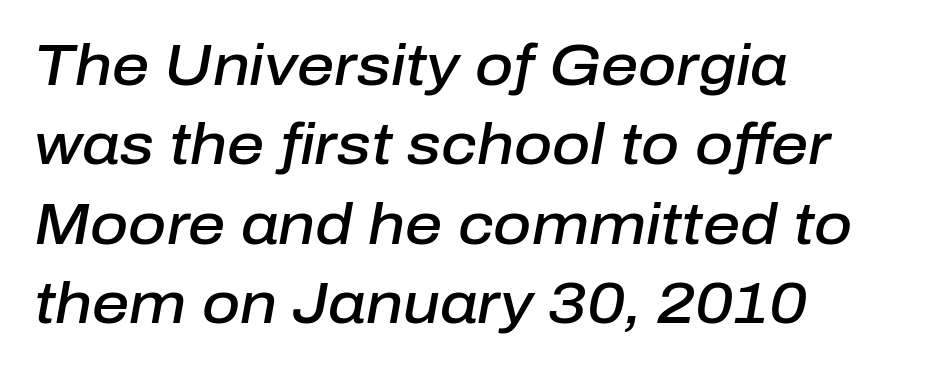
The image shows 58 px semibold type, italic (leaning right); set left-aligned, normal line spacing (1.37x), normal letter spacing, not underlined; low stroke contrast and a medium x-height.
